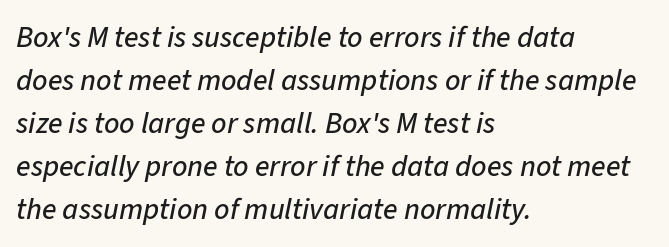
{"italic": "yes", "lean": "right", "slant_degrees": 11, "width": "normal", "stroke_contrast": "low", "x_height": "medium", "monospaced": "no", "underline": "no", "align": "left", "line_spacing": "normal", "line_spacing_ratio": 1.43, "letter_spacing": "normal", "letter_spacing_em": 0.0, "glyph_px": 30}
